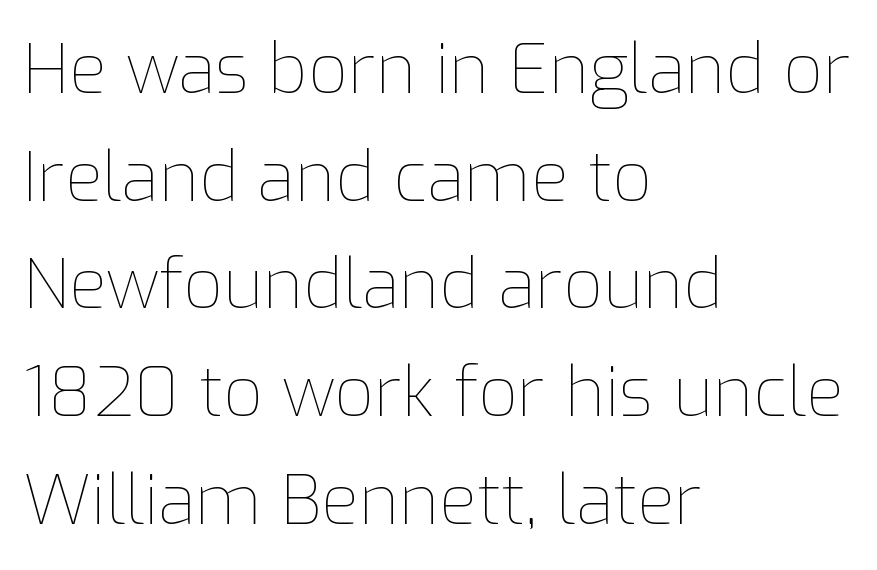
The image shows 69 px thin type, upright; set left-aligned, normal line spacing (1.56x), normal letter spacing, not underlined; low stroke contrast and a medium x-height.
